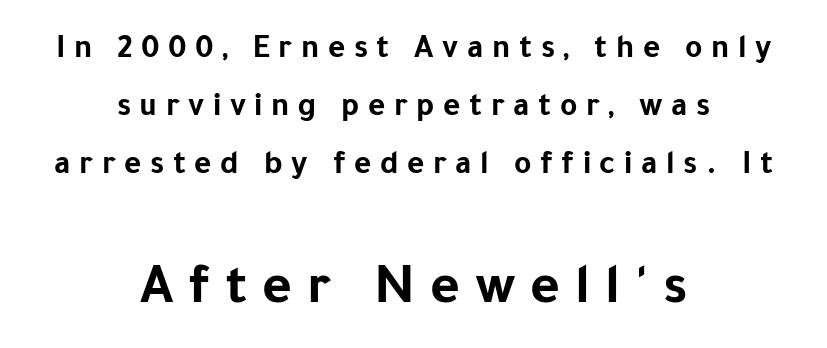
{"serif": "no", "italic": "no", "bold": "yes", "weight": "bold", "width": "normal", "stroke_contrast": "low", "x_height": "medium", "monospaced": "no", "underline": "no", "align": "center", "line_spacing_ratio": 1.76, "letter_spacing": "wide", "letter_spacing_em": 0.26, "larger_block": "second", "size_ratio": 1.73, "glyph_px": 57}
